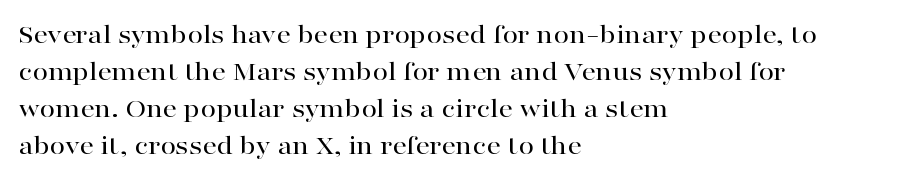
Q: Is the text italic (slanted)? A: No, it is upright.
Q: Is the typeface a serif or a sans-serif typeface? A: Serif.
Q: Is the text underlined? A: No.
Q: How is the paragraph aligned? A: Left-aligned.
Q: Is the spacing between letters normal or unusually wide? A: Normal.
Q: Is the spacing between lines tight, normal or loose? A: Normal.
Q: Width (condensed, normal, or wide)? A: Wide.
Q: Stroke contrast? A: High.
Q: x-height? A: Medium.
Q: Monospaced? A: No.
